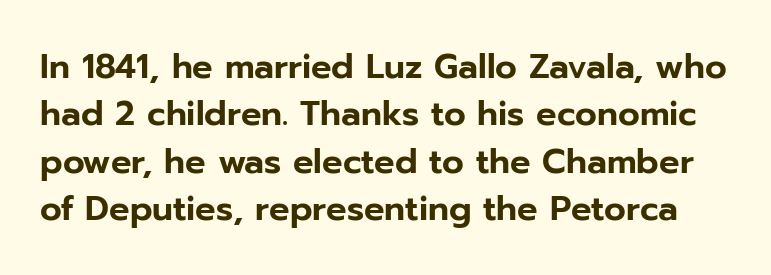
{"serif": "no", "italic": "no", "width": "normal", "stroke_contrast": "low", "x_height": "medium", "monospaced": "no", "underline": "no", "line_spacing": "normal", "line_spacing_ratio": 1.39, "letter_spacing": "normal", "letter_spacing_em": 0.0, "glyph_px": 34}
